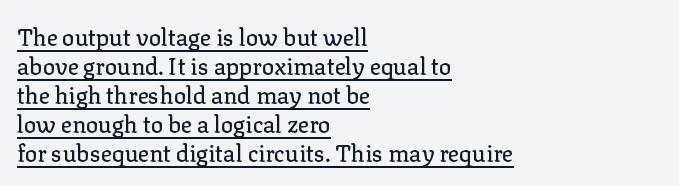
{"italic": "no", "underline": "yes", "align": "left", "line_spacing": "normal", "line_spacing_ratio": 1.26, "letter_spacing": "normal", "letter_spacing_em": 0.0, "glyph_px": 23}
